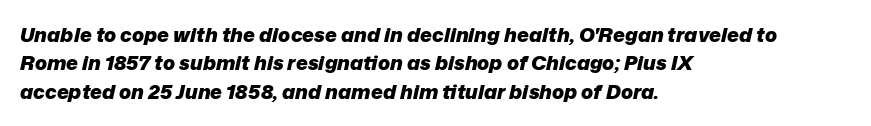
Q: Is the text bold? A: Yes.
Q: Is the text italic (slanted)? A: Yes, it leans right by about 12 degrees.
Q: Is the text underlined? A: No.
Q: How is the paragraph aligned? A: Left-aligned.
Q: Is the spacing between letters normal or unusually wide? A: Normal.
Q: Is the spacing between lines tight, normal or loose? A: Normal.
